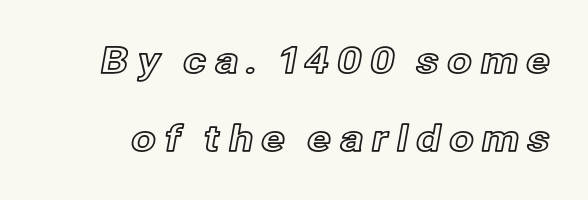
The image shows 36 px text type; set loose line spacing (2.18x), unusually wide letter spacing (+0.21 em), not underlined; a medium x-height.
